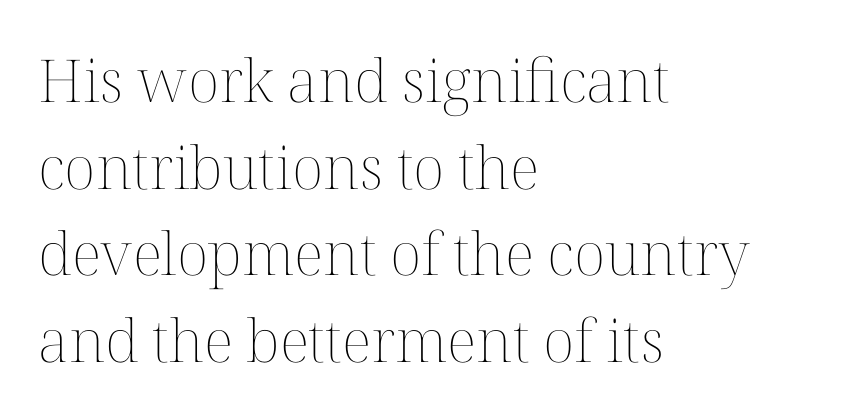
Q: Is the text bold? A: No.
Q: Is the text italic (slanted)? A: No, it is upright.
Q: Is the text underlined? A: No.
Q: How is the paragraph aligned? A: Left-aligned.
Q: Is the spacing between letters normal or unusually wide? A: Normal.
Q: Is the spacing between lines tight, normal or loose? A: Normal.
Q: Width (condensed, normal, or wide)? A: Normal.
Q: Stroke contrast? A: Medium.
Q: x-height? A: Medium.
Q: Monospaced? A: No.
